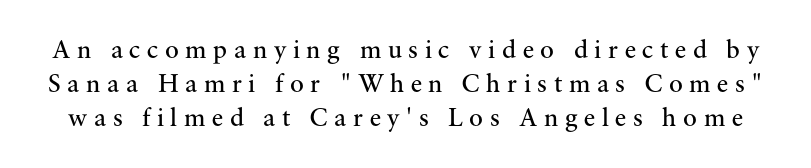
The image shows 26 px text type, upright; set normal line spacing (1.31x), unusually wide letter spacing (+0.25 em), not underlined.
